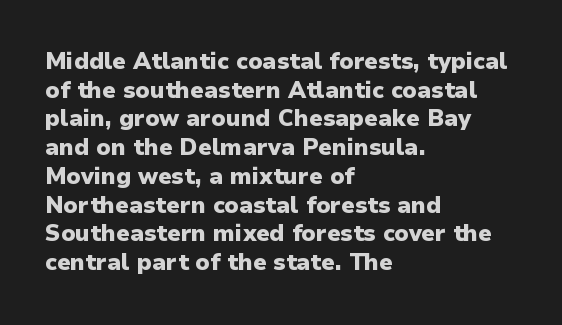
The image shows 23 px bold type, upright; set left-aligned, normal line spacing (1.25x), normal letter spacing, not underlined.
